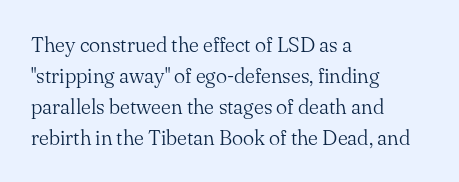
{"italic": "no", "bold": "no", "underline": "no", "align": "left", "line_spacing": "normal", "line_spacing_ratio": 1.47, "letter_spacing": "normal", "letter_spacing_em": 0.0, "glyph_px": 21}
